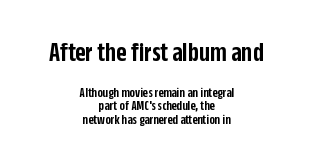
Caption: standard tracking, unaltered. The leading is snug, giving the passage a crowded texture. Does the bottom block carry the larger type? No, the top block does. You can tell it's not italic because the verticals are truly vertical. Semibold letterforms, between regular and bold.
